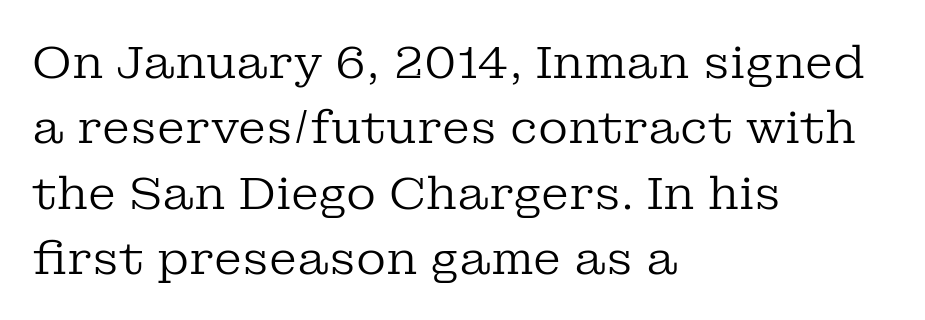
A typesetter would call this leading conventional body-copy spacing. The lettering holds an erect, upright posture throughout. Is the letter spacing exaggerated? No — it looks like the ordinary default. What kind of face is this? One with serifs. Character widths vary here, with narrow letters taking less room than wide ones. The characters are drawn with everyday or finer stroke widths.
